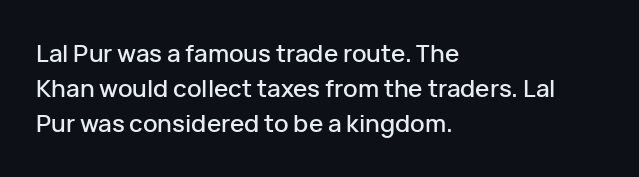
The image shows 24 px text type, upright; set left-aligned, normal line spacing (1.46x), normal letter spacing, not underlined.
